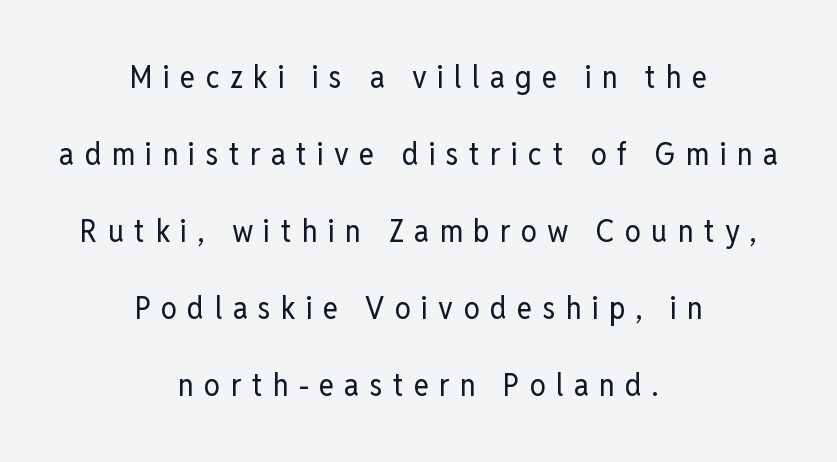
These lines are centered, leaving both edges ragged. Type without underlining. The letters carry no serifs — their stems end cleanly without finishing strokes. This sample uses an upright cut, with every glyph sitting square on the baseline.
